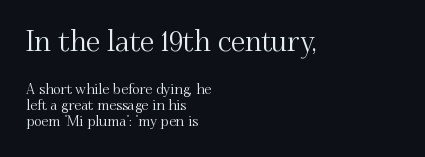
No extra tracking has been applied to these lines. Size hierarchy here favors the leading block over the trailing one. Quick note: not italic, upright. Regarding serifs, this sample has them. Each line starts at the same left margin while the right side varies.
